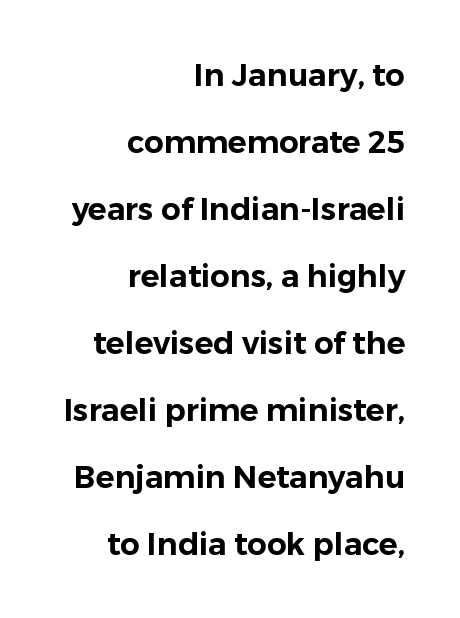
The image shows 31 px sans-serif type, upright; set right-aligned, loose line spacing (2.16x), normal letter spacing, not underlined; low stroke contrast and a medium x-height.
